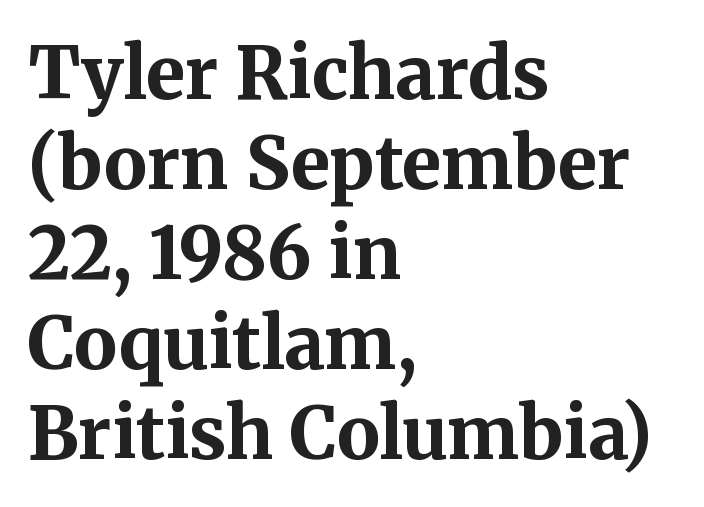
{"serif": "yes", "italic": "no", "bold": "yes", "weight": "bold", "width": "normal", "stroke_contrast": "medium", "x_height": "medium", "monospaced": "no", "underline": "no", "align": "left", "line_spacing": "normal", "line_spacing_ratio": 1.25, "letter_spacing": "normal", "letter_spacing_em": 0.0, "glyph_px": 72}
